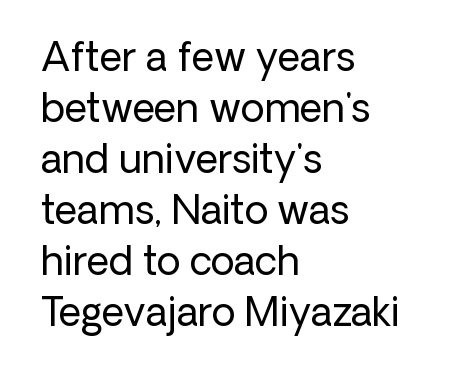
Q: Is the text bold? A: No.
Q: Is the text italic (slanted)? A: No, it is upright.
Q: Is the typeface a serif or a sans-serif typeface? A: Sans-serif.
Q: Is the text underlined? A: No.
Q: How is the paragraph aligned? A: Left-aligned.
Q: Is the spacing between letters normal or unusually wide? A: Normal.
Q: Is the spacing between lines tight, normal or loose? A: Normal.
Q: Width (condensed, normal, or wide)? A: Normal.
Q: Stroke contrast? A: Low.
Q: x-height? A: Medium.
Q: Monospaced? A: No.
